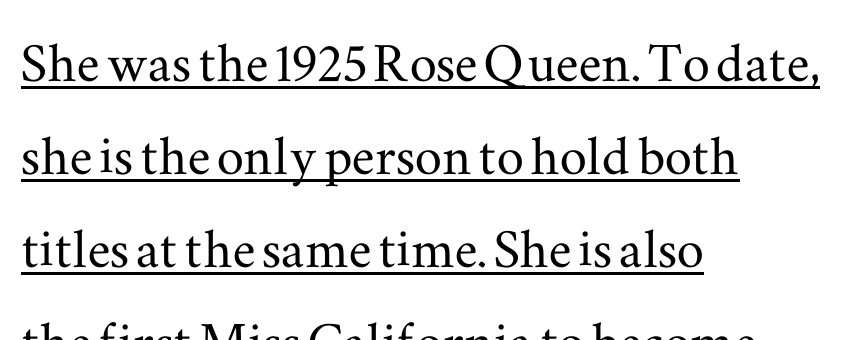
Q: Is the text italic (slanted)? A: No, it is upright.
Q: Is the typeface a serif or a sans-serif typeface? A: Serif.
Q: Is the text underlined? A: Yes.
Q: How is the paragraph aligned? A: Left-aligned.
Q: Is the spacing between letters normal or unusually wide? A: Normal.
Q: Is the spacing between lines tight, normal or loose? A: Normal.
Q: Width (condensed, normal, or wide)? A: Wide.
Q: Stroke contrast? A: Medium.
Q: x-height? A: Small.
Q: Monospaced? A: No.
